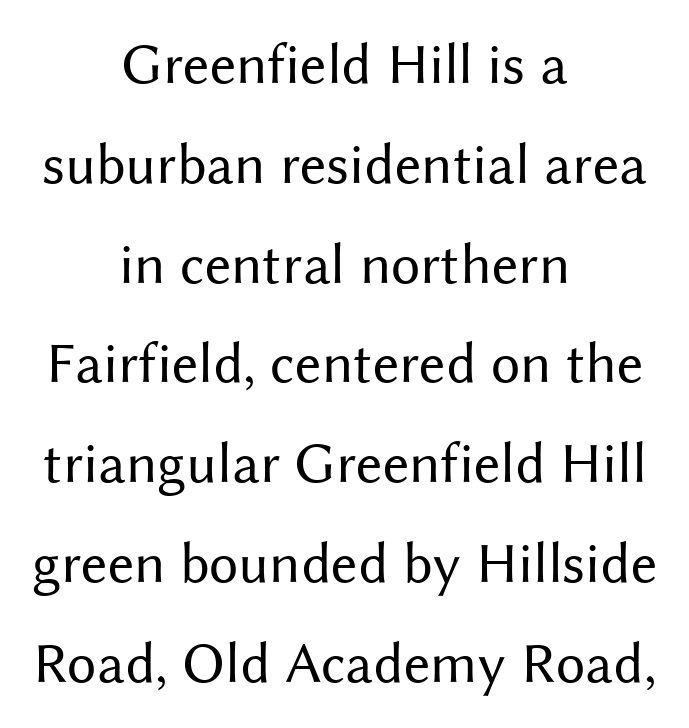
Q: Is the text bold? A: No.
Q: Is the text italic (slanted)? A: No, it is upright.
Q: Is the typeface a serif or a sans-serif typeface? A: Sans-serif.
Q: Is the text underlined? A: No.
Q: How is the paragraph aligned? A: Centered.
Q: Is the spacing between letters normal or unusually wide? A: Normal.
Q: Width (condensed, normal, or wide)? A: Normal.
Q: Stroke contrast? A: Medium.
Q: x-height? A: Medium.
Q: Monospaced? A: No.
